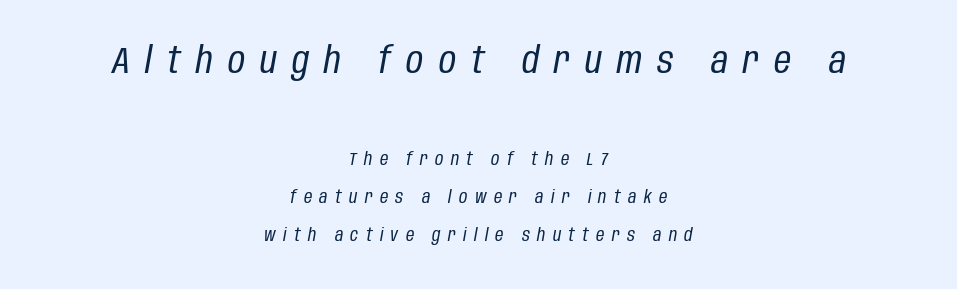
Successive baselines arrive slowly, with a big drop between each. Any mark beneath the type? The region is blank. Is this a fixed-width face? No — the glyphs have proportional, varying widths. The rag falls on both sides of this text block equally.
